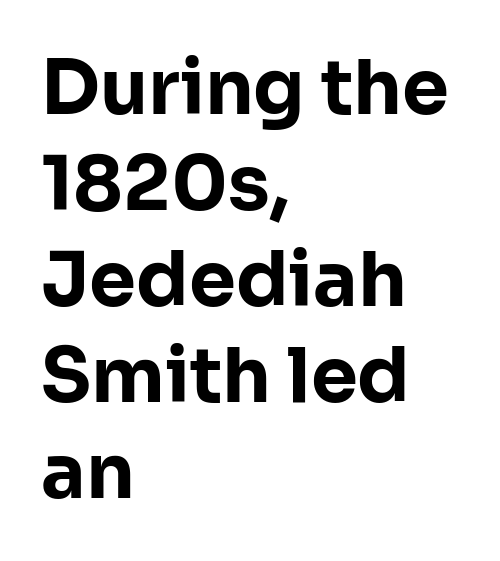
{"serif": "no", "italic": "no", "bold": "yes", "weight": "bold", "width": "normal", "stroke_contrast": "low", "x_height": "medium", "monospaced": "no", "underline": "no", "align": "left", "line_spacing": "normal", "line_spacing_ratio": 1.28, "letter_spacing": "normal", "letter_spacing_em": 0.0, "glyph_px": 75}
